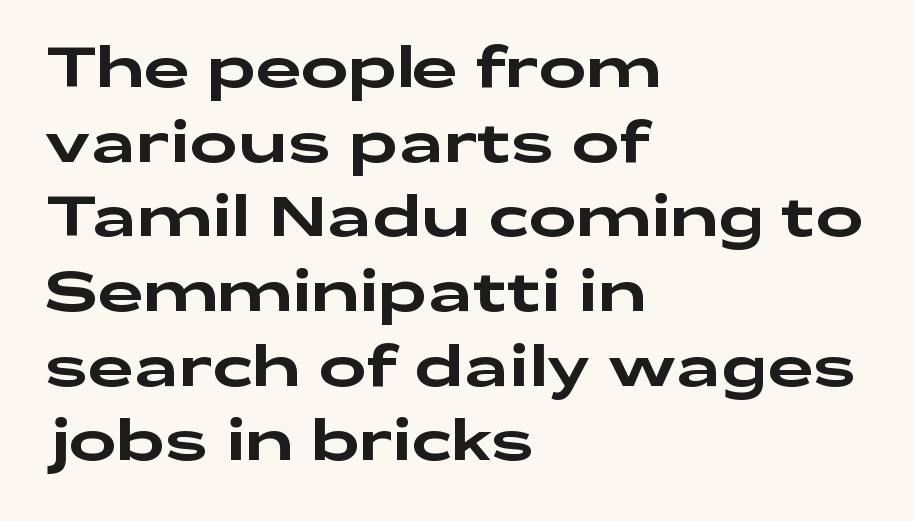
Q: Is the text italic (slanted)? A: No, it is upright.
Q: Is the typeface a serif or a sans-serif typeface? A: Sans-serif.
Q: Is the text underlined? A: No.
Q: How is the paragraph aligned? A: Left-aligned.
Q: Is the spacing between letters normal or unusually wide? A: Normal.
Q: Is the spacing between lines tight, normal or loose? A: Normal.
Q: Width (condensed, normal, or wide)? A: Wide.
Q: Stroke contrast? A: Low.
Q: x-height? A: Medium.
Q: Monospaced? A: No.
